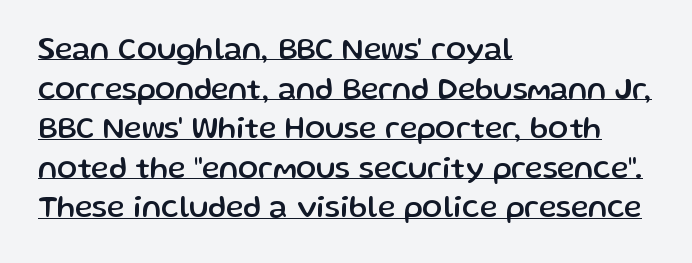
Q: Is the text italic (slanted)? A: No, it is upright.
Q: Is the typeface a serif or a sans-serif typeface? A: Sans-serif.
Q: Is the text underlined? A: Yes.
Q: How is the paragraph aligned? A: Left-aligned.
Q: Is the spacing between letters normal or unusually wide? A: Normal.
Q: Is the spacing between lines tight, normal or loose? A: Normal.
Q: Width (condensed, normal, or wide)? A: Normal.
Q: Stroke contrast? A: Low.
Q: x-height? A: Medium.
Q: Monospaced? A: No.
